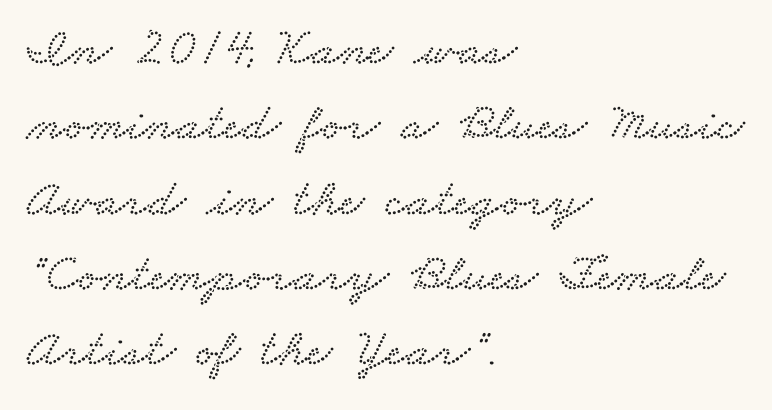
The image shows 53 px wide serif type; set left-aligned, normal line spacing (1.42x), normal letter spacing, not underlined; low stroke contrast and a small x-height.
